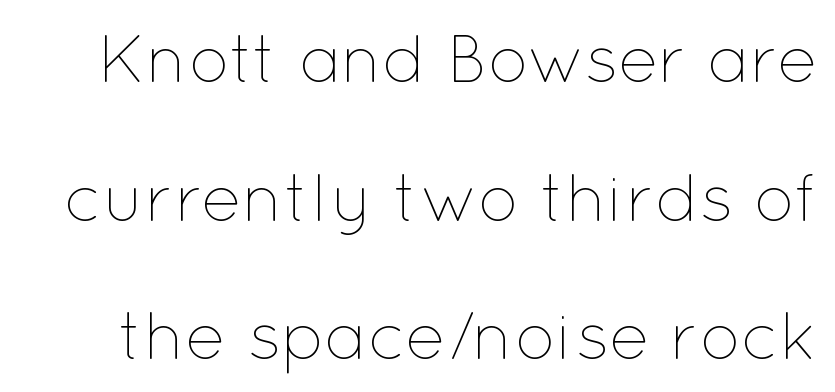
The foot of each line stays bare and open. The letterforms sit shoulder to shoulder at normal distance. Line spacing here is loose. A roman cut, with each character standing at attention.
